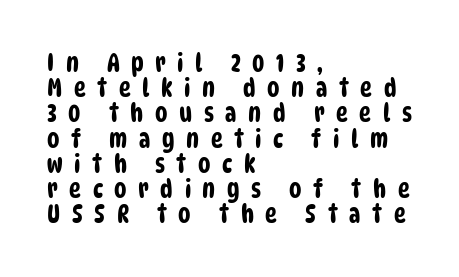
{"underline": "no", "align": "left", "line_spacing": "tight", "line_spacing_ratio": 1.01, "letter_spacing": "wide", "letter_spacing_em": 0.46, "glyph_px": 25}
